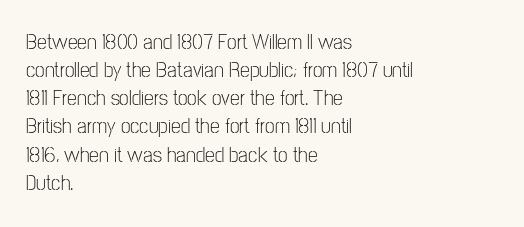
{"italic": "no", "bold": "no", "underline": "no", "align": "left", "line_spacing": "normal", "line_spacing_ratio": 1.28, "letter_spacing": "normal", "letter_spacing_em": 0.0, "glyph_px": 22}
